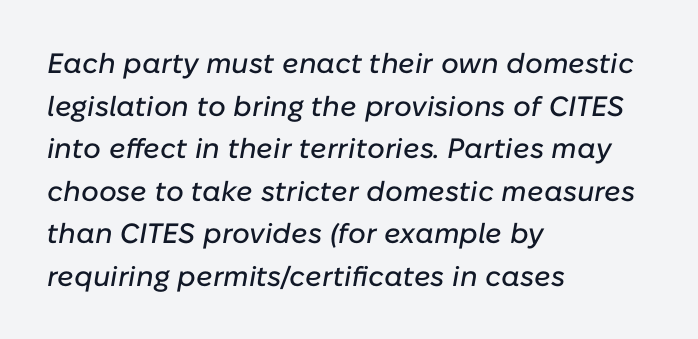
The image shows 28 px text type, italic (leaning right); set left-aligned, normal line spacing (1.52x), normal letter spacing, not underlined; low stroke contrast and a medium x-height.
